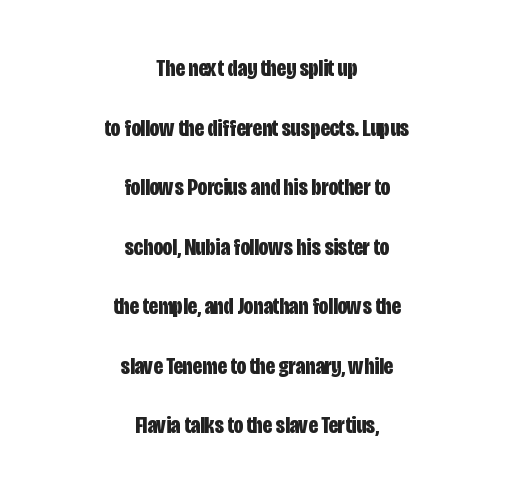
The line texture is even and compact thanks to regular tracking. Descenders hang freely into open space. The rendering uses a bold face; every stroke is thick and dark. The compositor balanced each line on the midline. Horizontal bands of white between lines are thick stripes. Vertical strokes here are truly vertical.
